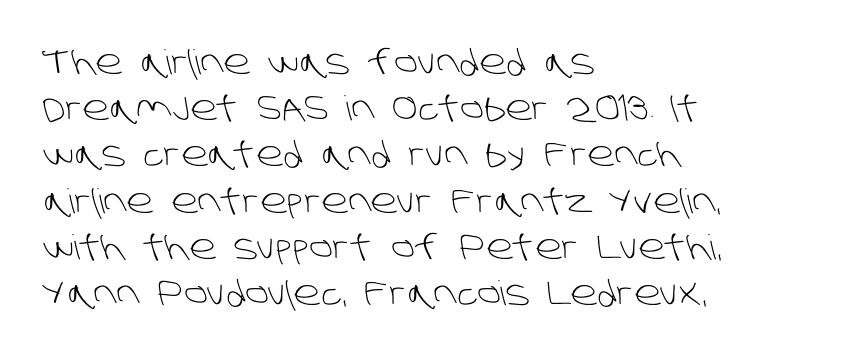
Q: Is the text bold? A: No.
Q: Is the typeface a serif or a sans-serif typeface? A: Sans-serif.
Q: Is the text underlined? A: No.
Q: How is the paragraph aligned? A: Left-aligned.
Q: Is the spacing between letters normal or unusually wide? A: Normal.
Q: Is the spacing between lines tight, normal or loose? A: Normal.
Q: Width (condensed, normal, or wide)? A: Normal.
Q: Stroke contrast? A: Low.
Q: x-height? A: Large.
Q: Monospaced? A: No.
